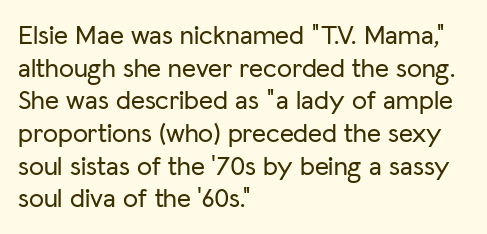
{"italic": "no", "underline": "no", "align": "left", "line_spacing_ratio": 1.21, "letter_spacing": "normal", "letter_spacing_em": 0.0, "glyph_px": 27}
